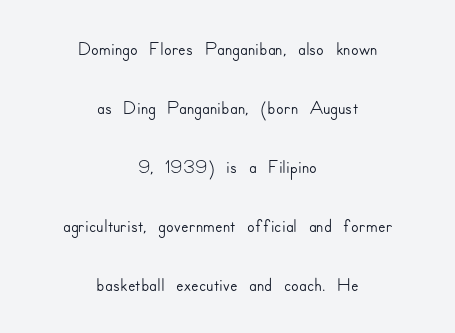
{"serif": "no", "italic": "no", "width": "normal", "stroke_contrast": "low", "x_height": "small", "monospaced": "no", "underline": "no", "align": "center", "line_spacing": "loose", "line_spacing_ratio": 2.11, "letter_spacing": "normal", "letter_spacing_em": 0.0, "glyph_px": 28}
